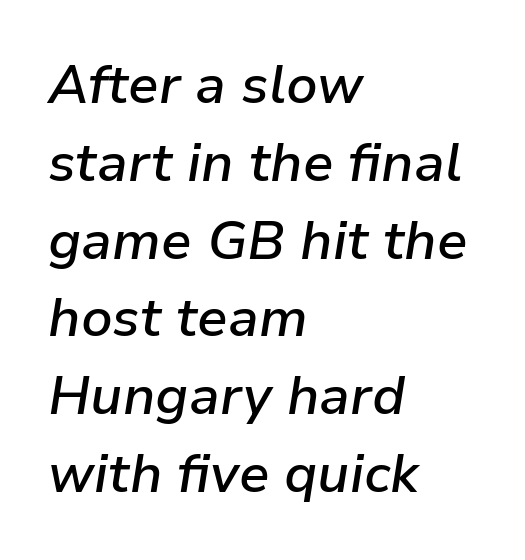
{"italic": "yes", "lean": "right", "slant_degrees": 9, "bold": "semi", "weight": "semibold", "width": "normal", "stroke_contrast": "low", "x_height": "medium", "monospaced": "no", "underline": "no", "align": "left", "line_spacing": "normal", "line_spacing_ratio": 1.44, "letter_spacing": "normal", "letter_spacing_em": 0.0, "glyph_px": 54}
